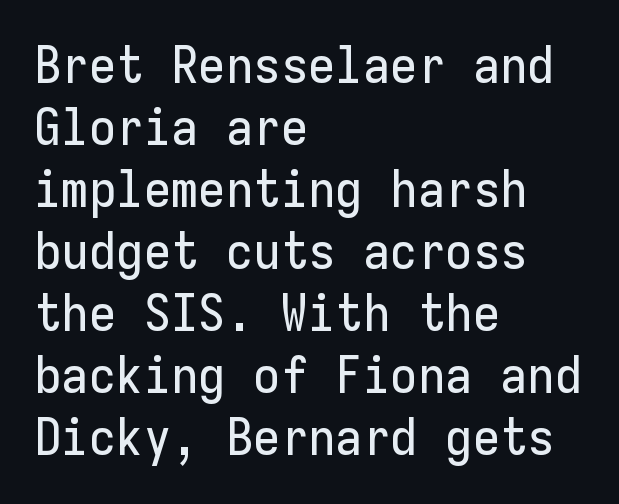
Q: Is the text italic (slanted)? A: No, it is upright.
Q: Is the typeface a serif or a sans-serif typeface? A: Sans-serif.
Q: Is the text underlined? A: No.
Q: How is the paragraph aligned? A: Left-aligned.
Q: Is the spacing between letters normal or unusually wide? A: Normal.
Q: Width (condensed, normal, or wide)? A: Normal.
Q: Stroke contrast? A: Low.
Q: x-height? A: Medium.
Q: Monospaced? A: Yes.
